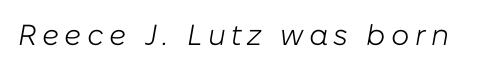
{"italic": "yes", "lean": "right", "slant_degrees": 10, "bold": "no", "weight": "light", "width": "normal", "stroke_contrast": "low", "x_height": "medium", "monospaced": "no", "underline": "no", "glyph_px": 29}
